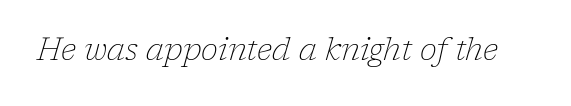
{"serif": "yes", "italic": "yes", "lean": "right", "slant_degrees": 17, "bold": "no", "weight": "thin", "width": "normal", "stroke_contrast": "low", "x_height": "medium", "monospaced": "no", "underline": "no", "letter_spacing": "normal", "letter_spacing_em": 0.0, "glyph_px": 31}
